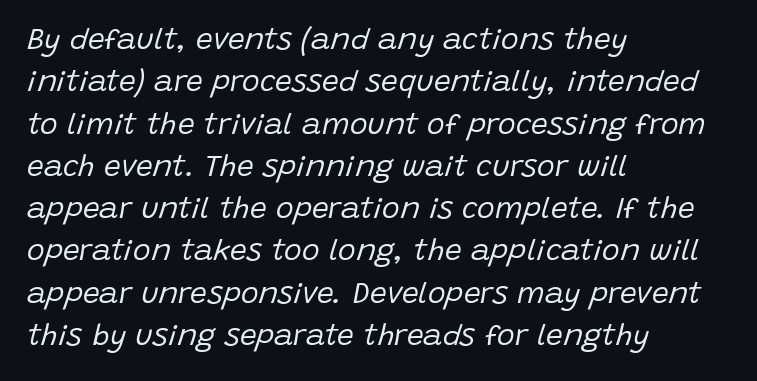
The image shows 30 px regular-weight type, italic (leaning right); set left-aligned, normal line spacing (1.41x), normal letter spacing, not underlined; low stroke contrast and a large x-height.
